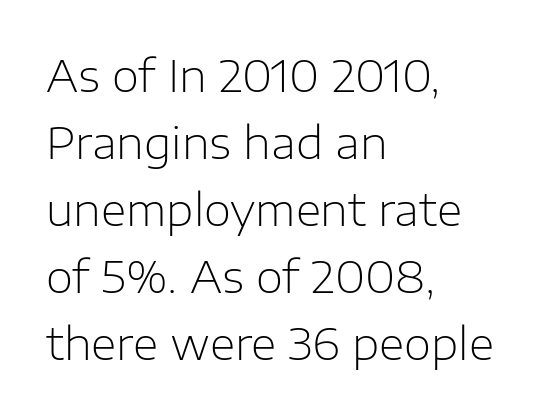
The image shows 44 px light sans-serif type, upright; set left-aligned, normal line spacing (1.52x), normal letter spacing, not underlined; low stroke contrast and a medium x-height.
